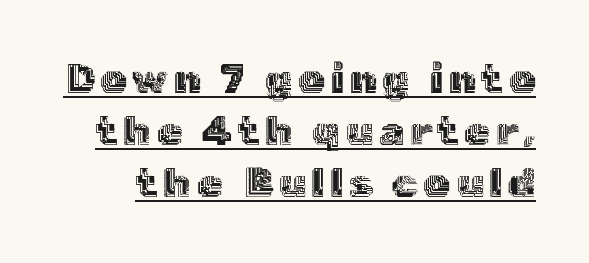
Quick note: interline space is typical. Think of a printed novel: that variable character pitch is what you see here. Ordinary non-slanted type is in use. Has an underline been added? It has.
